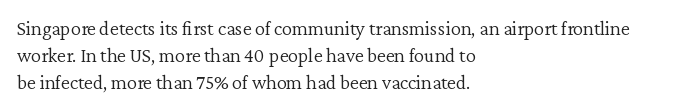
This sample uses an upright cut, with every glyph sitting square on the baseline. Reading down the column, the eye jumps a familiar distance to each next line. The horizontal fit of the characters is conventional and even. This is not heavy type; no bold has been used.
